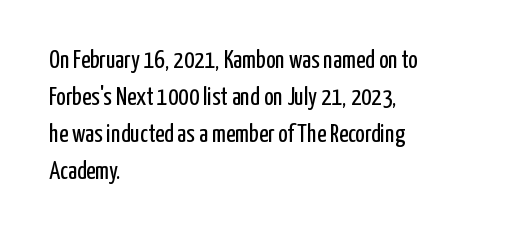
The image shows 25 px text type, upright; set left-aligned, normal line spacing (1.48x), normal letter spacing, not underlined.
